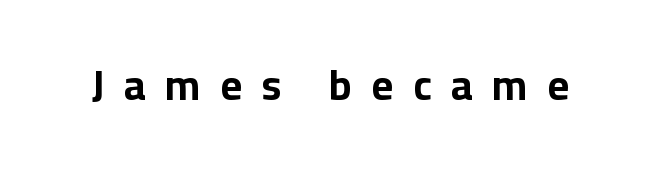
The image shows 42 px bold sans-serif type, upright; set unusually wide letter spacing (+0.46 em), not underlined; low stroke contrast and a medium x-height.
